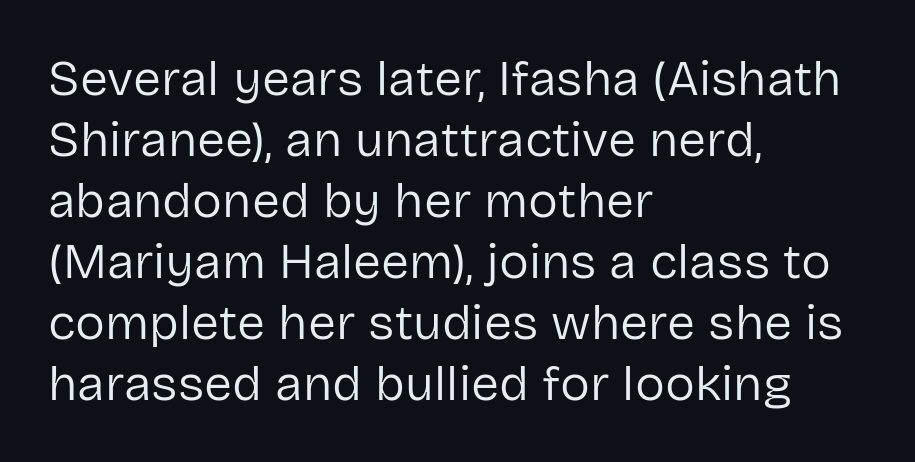
{"serif": "no", "italic": "no", "bold": "no", "weight": "regular", "width": "normal", "stroke_contrast": "low", "x_height": "medium", "monospaced": "no", "underline": "no", "align": "left", "line_spacing_ratio": 1.22, "letter_spacing": "normal", "letter_spacing_em": 0.0, "glyph_px": 50}
